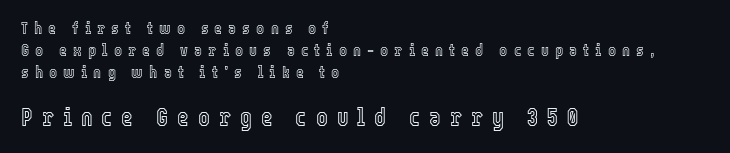
The image shows 25 px text type, upright; set left-aligned, normal line spacing (1.3x), unusually wide letter spacing (+0.36 em), not underlined; the second (bottom) block is 1.47x larger.
